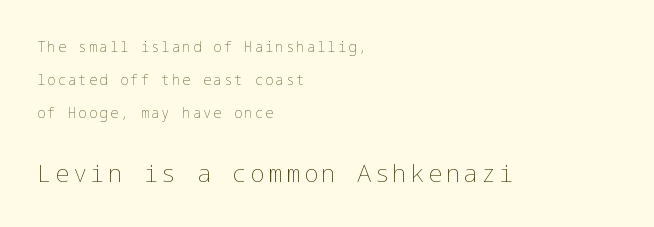
The more generous point size was reserved for the lower chunk. This rendering uses left alignment, leaving the right contour irregular. The font's upright variant was chosen for this text. Glance below the letters and you will spot only blank space. The passage shown is not bold in any degree. How would I describe the line gaps? Wide and relaxed.
